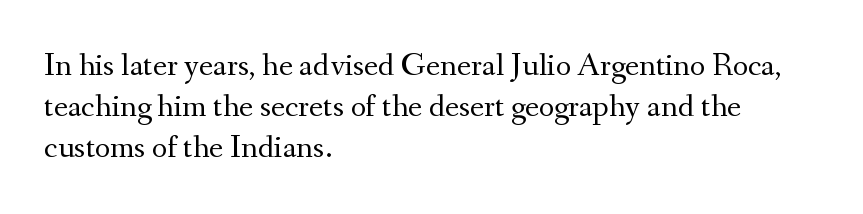
{"serif": "yes", "italic": "no", "bold": "no", "weight": "regular", "width": "normal", "stroke_contrast": "medium", "x_height": "small", "monospaced": "no", "underline": "no", "align": "left", "line_spacing_ratio": 1.24, "letter_spacing": "normal", "letter_spacing_em": 0.0, "glyph_px": 33}
